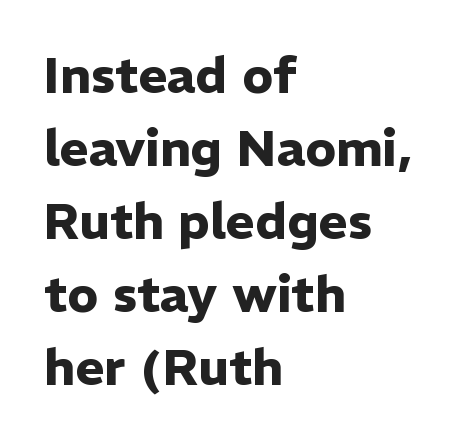
This sample has the flowing, uneven cadence of proportional lettering. These lines keep a tight, regular rhythm from letter to letter. Grotesque or geometric, the face here clearly has no serifs. The glyphs are unaccompanied by any horizontal stroke below them. The lettering holds an erect, upright posture throughout. Reading down the column, the eye jumps a familiar distance to each next line.
